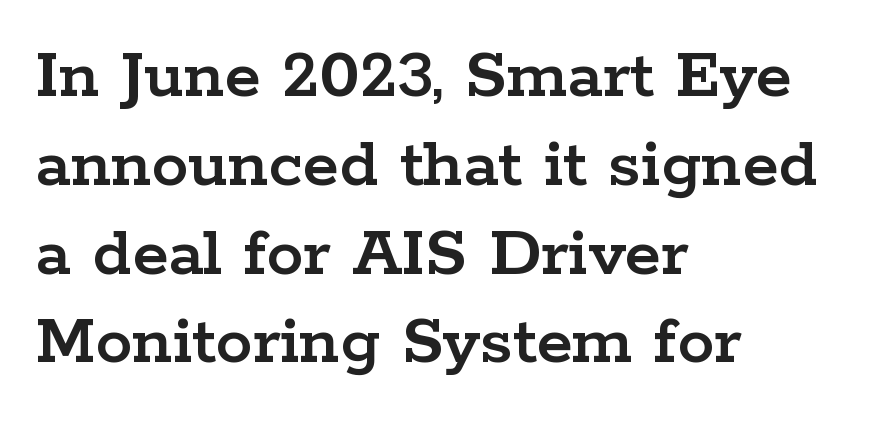
The image shows 74 px wide serif type, upright; set left-aligned, line spacing 1.2x, normal letter spacing, not underlined; low stroke contrast and a medium x-height.
